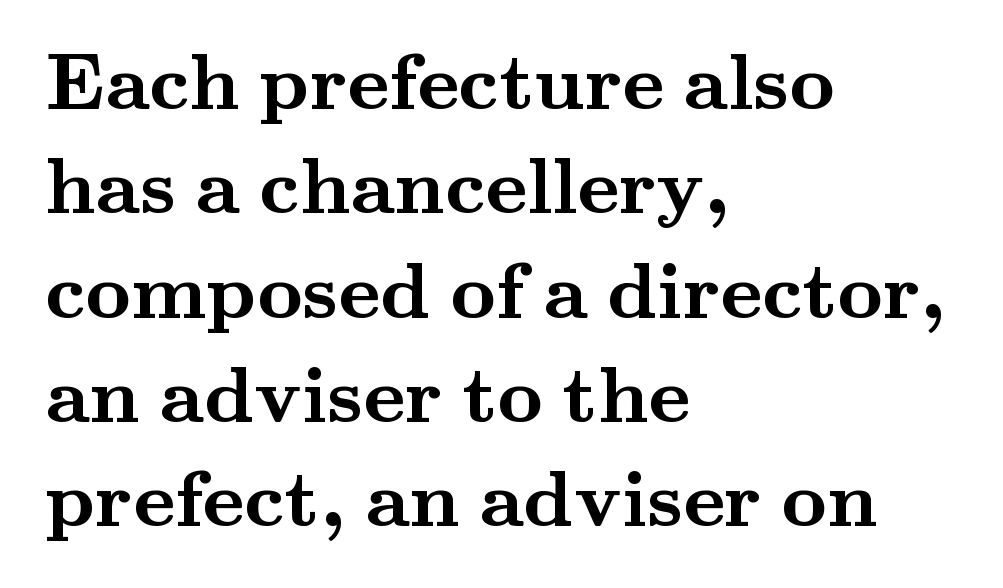
Q: Is the text bold? A: Yes.
Q: Is the text italic (slanted)? A: No, it is upright.
Q: Is the typeface a serif or a sans-serif typeface? A: Serif.
Q: Is the text underlined? A: No.
Q: How is the paragraph aligned? A: Left-aligned.
Q: Is the spacing between letters normal or unusually wide? A: Normal.
Q: Is the spacing between lines tight, normal or loose? A: Normal.
Q: Width (condensed, normal, or wide)? A: Wide.
Q: Stroke contrast? A: Medium.
Q: x-height? A: Small.
Q: Monospaced? A: No.
